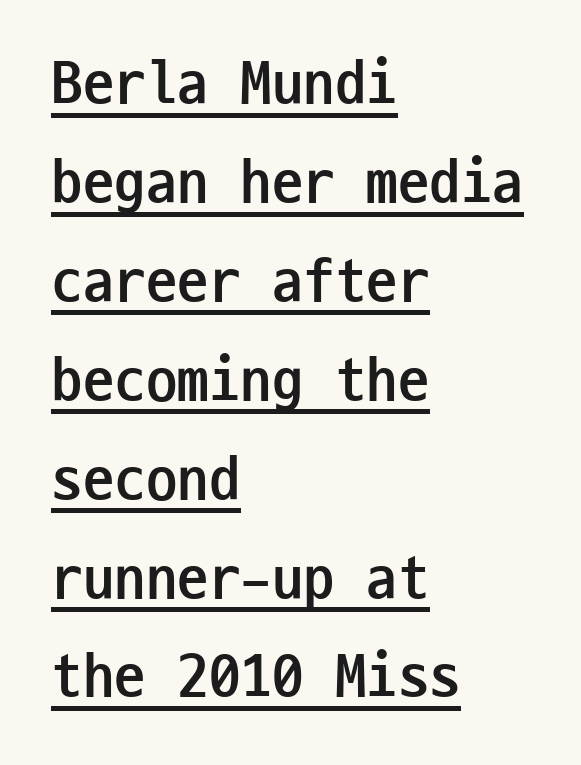
You could count columns in this text — the font is strictly monospaced. Does the type have serifs? No, each stem ends abruptly. Short and long lines alike share a common starting point at left. Is there much room between lines? A standard amount, neither cramped nor airy. The letterforms sit shoulder to shoulder at normal distance. Does a line run under the words? Yes, clearly.
